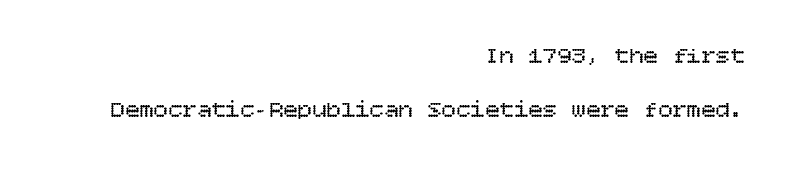
The weight would be labelled regular, book, light, or lighter still. The ragged edge is on the left, which tells us the setting is flush right. Between one letter and the next there's only the usual sliver of space. A bare baseline throughout the passage. Vertically, the passage feels expansive, rows floating well apart.
